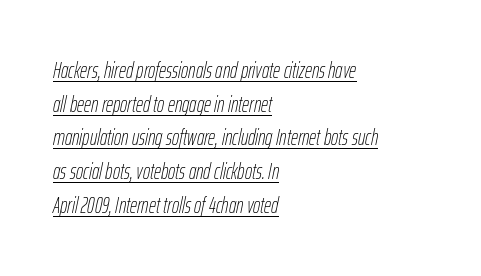
Honestly, the underline is the first thing you notice here. Rows of type keep a routine distance in the vertical direction. Every row of glyphs begins at an identical x-position on the left. Is the stroke heavy? The answer is a plain regular-or-lighter. Is the letter spacing exaggerated? No — it looks like the ordinary default.
